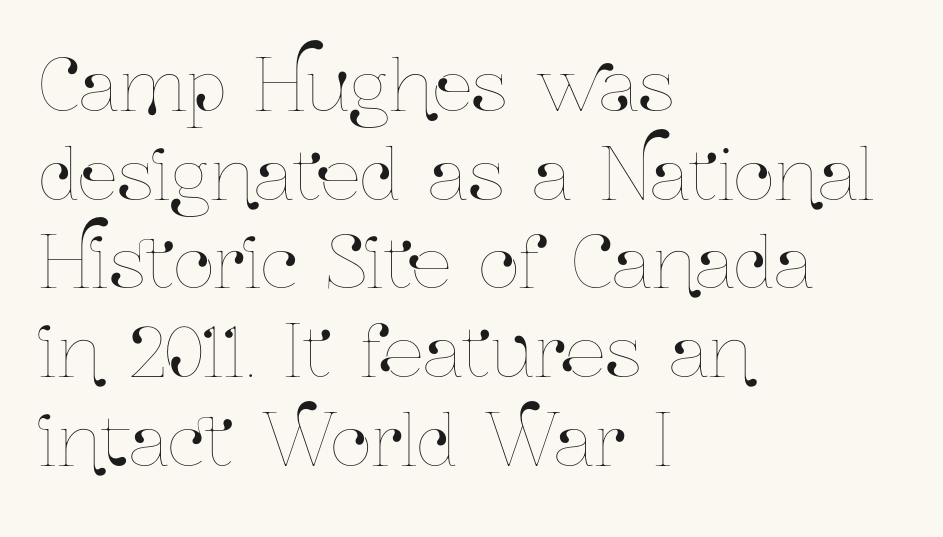
Q: Is the text italic (slanted)? A: No, it is upright.
Q: Is the text underlined? A: No.
Q: How is the paragraph aligned? A: Left-aligned.
Q: Is the spacing between letters normal or unusually wide? A: Normal.
Q: Is the spacing between lines tight, normal or loose? A: Normal.
Q: Width (condensed, normal, or wide)? A: Condensed.
Q: Stroke contrast? A: Low.
Q: x-height? A: Medium.
Q: Monospaced? A: No.
